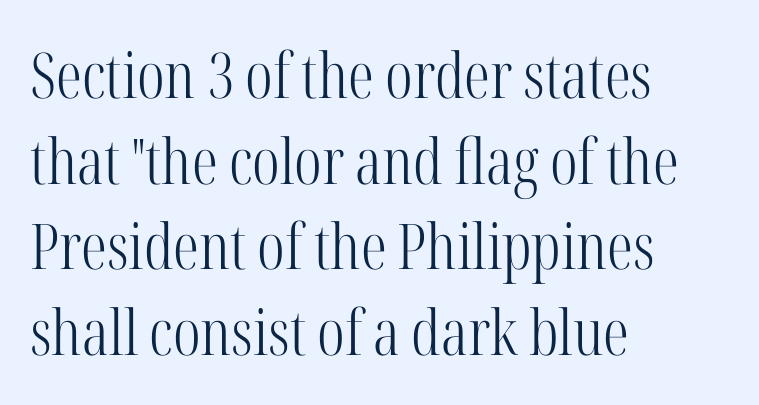
The image shows 63 px light, condensed serif type, upright; set left-aligned, normal line spacing (1.36x), normal letter spacing, not underlined; high stroke contrast and a medium x-height.
